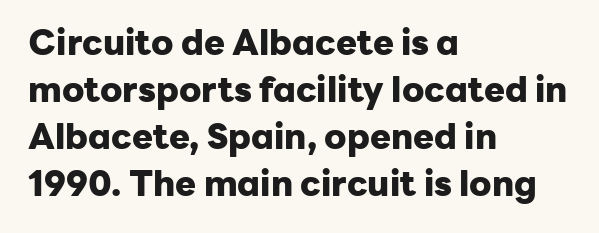
{"serif": "no", "italic": "no", "bold": "yes", "weight": "heavy", "width": "normal", "stroke_contrast": "low", "x_height": "medium", "monospaced": "no", "underline": "no", "align": "left", "line_spacing": "normal", "line_spacing_ratio": 1.34, "letter_spacing": "normal", "letter_spacing_em": 0.0, "glyph_px": 35}
